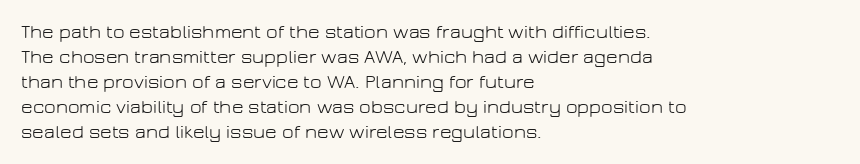
{"italic": "no", "bold": "no", "underline": "no", "align": "left", "line_spacing": "normal", "line_spacing_ratio": 1.25, "letter_spacing": "normal", "letter_spacing_em": 0.0, "glyph_px": 20}
